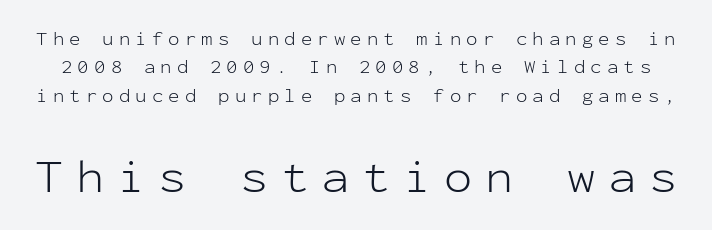
The image shows 47 px light sans-serif type, upright, monospaced; set normal line spacing (1.5x), unusually wide letter spacing (+0.27 em), not underlined; the second (bottom) block is 2.47x larger; low stroke contrast and a medium x-height.
